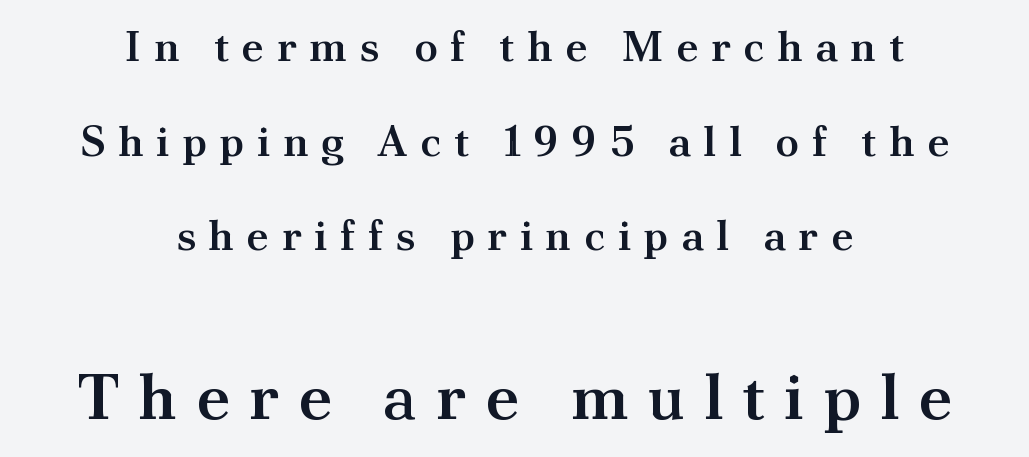
Compared with an ordinary text face, these strokes are moderately heavier — a semibold. Small tapered or slab feet sit at the stroke ends, so this counts as serif. Baseline-to-baseline distance is far greater than the letter height. The following chunk of copy outweighs the initial chunk in type size. Do the letters lean? They stand straight.
